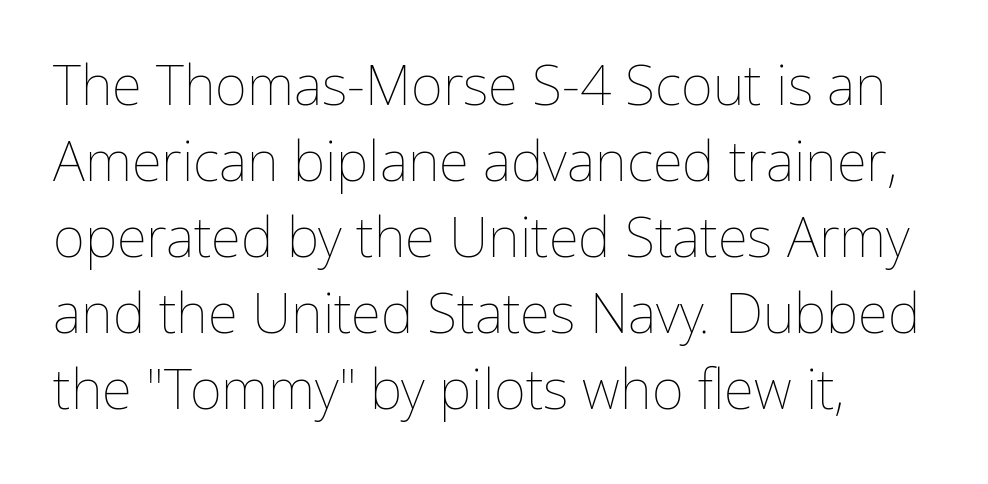
Q: Is the text bold? A: No.
Q: Is the text italic (slanted)? A: No, it is upright.
Q: Is the text underlined? A: No.
Q: How is the paragraph aligned? A: Left-aligned.
Q: Is the spacing between letters normal or unusually wide? A: Normal.
Q: Is the spacing between lines tight, normal or loose? A: Normal.
Q: Width (condensed, normal, or wide)? A: Normal.
Q: Stroke contrast? A: Low.
Q: x-height? A: Medium.
Q: Monospaced? A: No.
